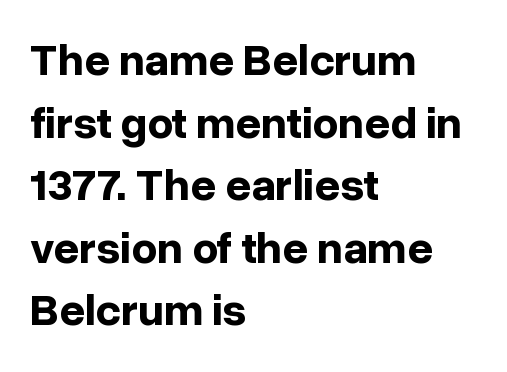
Q: Is the text bold? A: Yes.
Q: Is the text italic (slanted)? A: No, it is upright.
Q: Is the typeface a serif or a sans-serif typeface? A: Sans-serif.
Q: Is the text underlined? A: No.
Q: How is the paragraph aligned? A: Left-aligned.
Q: Is the spacing between letters normal or unusually wide? A: Normal.
Q: Is the spacing between lines tight, normal or loose? A: Normal.
Q: Width (condensed, normal, or wide)? A: Normal.
Q: Stroke contrast? A: Low.
Q: x-height? A: Medium.
Q: Monospaced? A: No.
